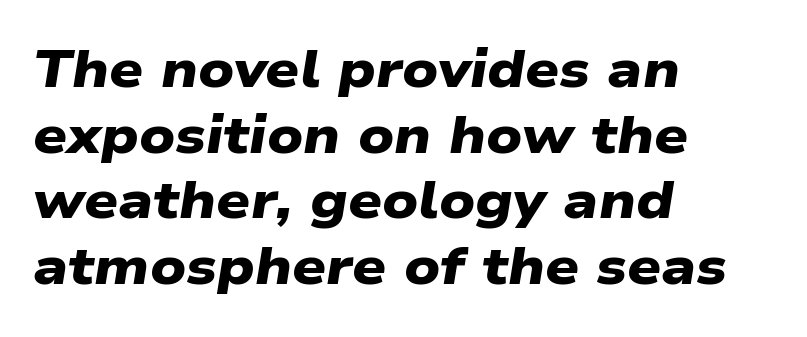
The image shows 53 px heavy, wide sans-serif type; set left-aligned, line spacing 1.24x, normal letter spacing, not underlined; low stroke contrast and a medium x-height.
